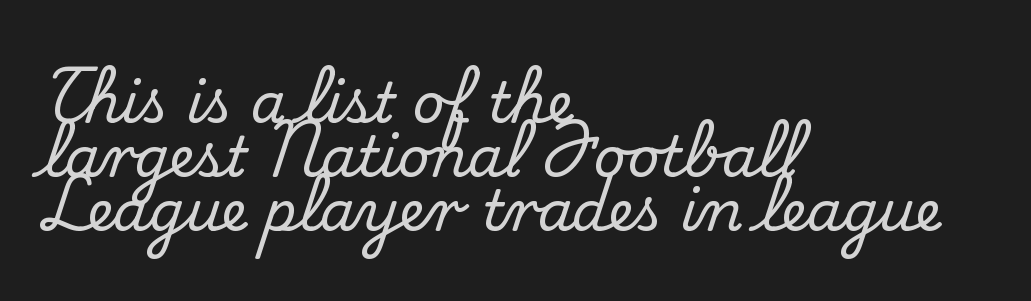
The image shows 56 px serif type; set left-aligned, tight line spacing (0.96x), normal letter spacing, not underlined; medium stroke contrast and a small x-height.
